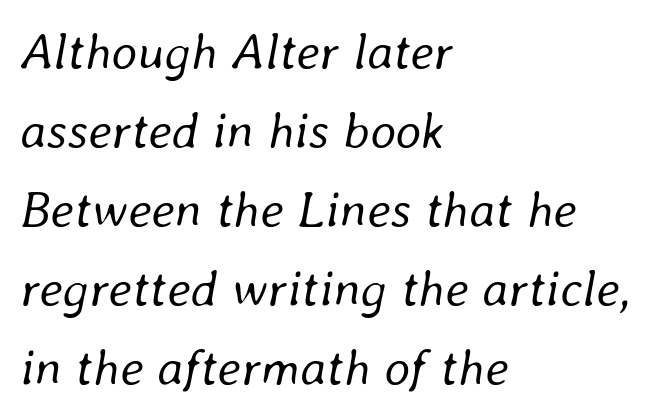
{"italic": "yes", "lean": "right", "slant_degrees": 8, "bold": "no", "weight": "regular", "width": "normal", "stroke_contrast": "low", "x_height": "medium", "monospaced": "no", "underline": "no", "align": "left", "line_spacing": "normal", "line_spacing_ratio": 1.55, "letter_spacing": "normal", "letter_spacing_em": 0.0, "glyph_px": 51}
